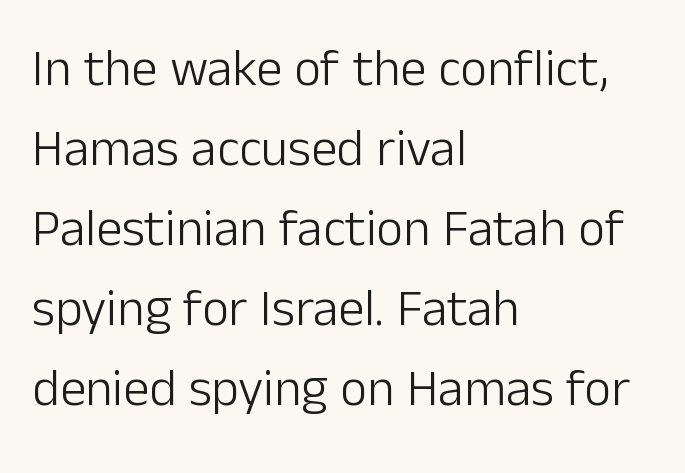
{"serif": "no", "italic": "no", "bold": "no", "weight": "light", "width": "normal", "stroke_contrast": "low", "x_height": "medium", "monospaced": "no", "underline": "no", "align": "left", "line_spacing": "normal", "line_spacing_ratio": 1.54, "letter_spacing": "normal", "letter_spacing_em": 0.0, "glyph_px": 52}
